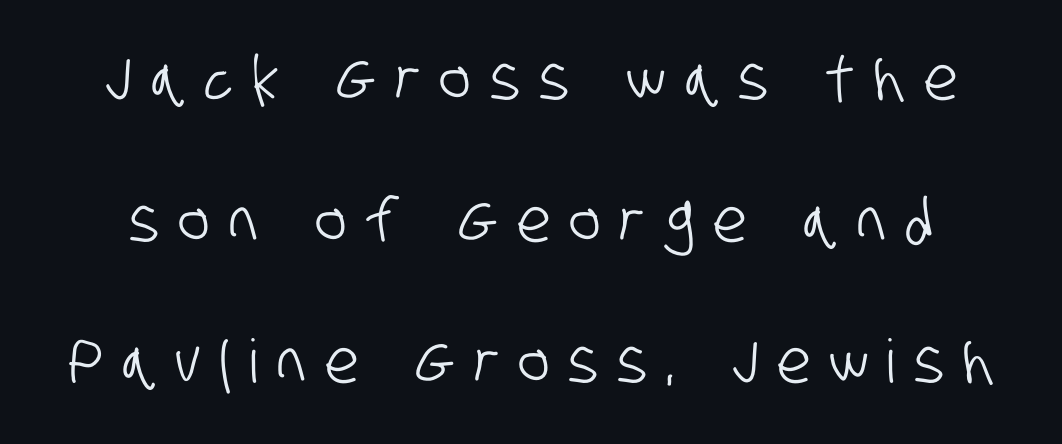
{"serif": "no", "width": "condensed", "stroke_contrast": "low", "x_height": "large", "monospaced": "no", "underline": "no", "line_spacing": "loose", "line_spacing_ratio": 2.36, "letter_spacing": "wide", "letter_spacing_em": 0.32, "glyph_px": 60}
